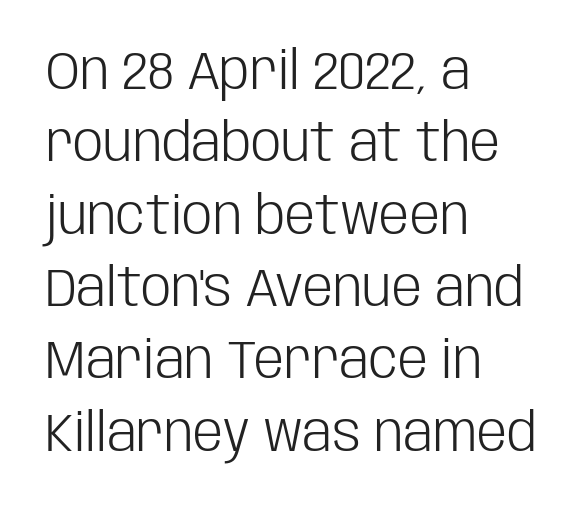
The image shows 54 px light, condensed sans-serif type, upright; set left-aligned, normal line spacing (1.34x), normal letter spacing, not underlined; low stroke contrast and a large x-height.
